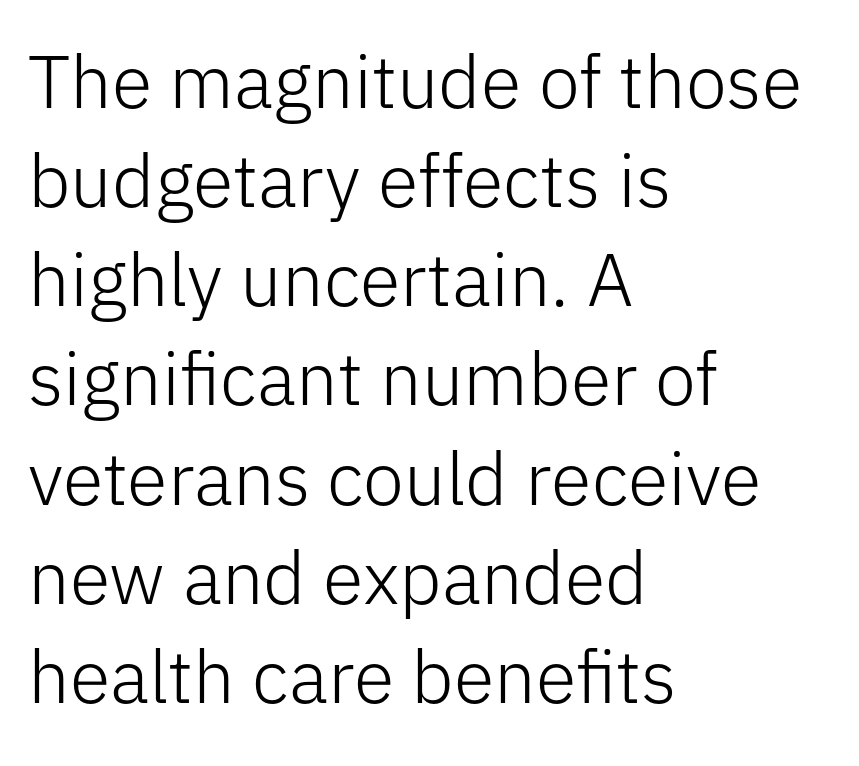
{"serif": "no", "italic": "no", "bold": "no", "weight": "light", "width": "normal", "stroke_contrast": "low", "x_height": "medium", "monospaced": "no", "underline": "no", "align": "left", "line_spacing": "normal", "line_spacing_ratio": 1.34, "letter_spacing": "normal", "letter_spacing_em": 0.0, "glyph_px": 74}
